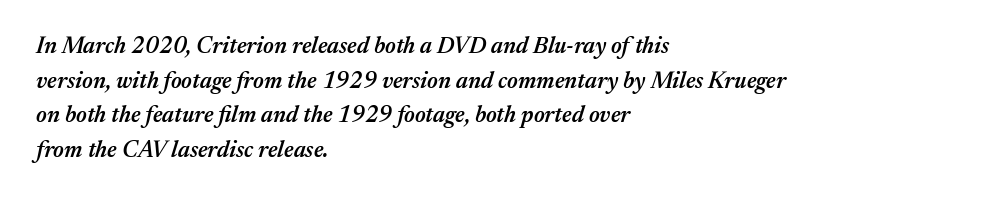
Q: Is the text bold? A: Semi-bold.
Q: Is the text italic (slanted)? A: Yes, it leans right by about 17 degrees.
Q: Is the text underlined? A: No.
Q: How is the paragraph aligned? A: Left-aligned.
Q: Is the spacing between letters normal or unusually wide? A: Normal.
Q: Is the spacing between lines tight, normal or loose? A: Normal.
